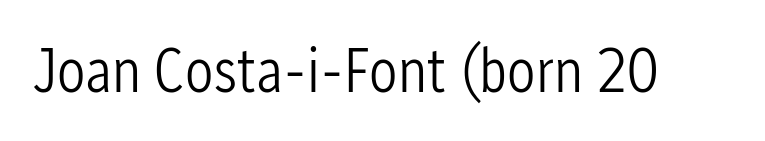
The image shows 63 px light, condensed sans-serif type, upright; set normal letter spacing, not underlined; low stroke contrast and a medium x-height.
